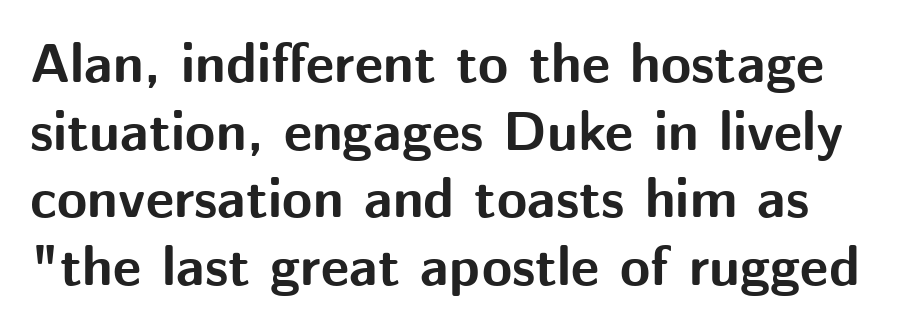
The image shows 55 px bold sans-serif type, upright; set line spacing 1.23x, normal letter spacing, not underlined; medium stroke contrast and a medium x-height.
